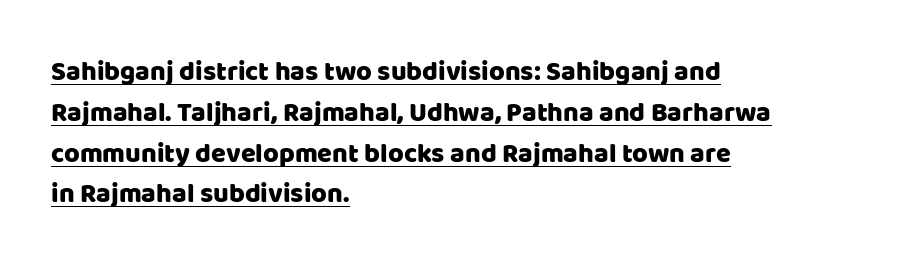
Q: Is the text italic (slanted)? A: No, it is upright.
Q: Is the text underlined? A: Yes.
Q: How is the paragraph aligned? A: Left-aligned.
Q: Is the spacing between letters normal or unusually wide? A: Normal.
Q: Is the spacing between lines tight, normal or loose? A: Normal.
